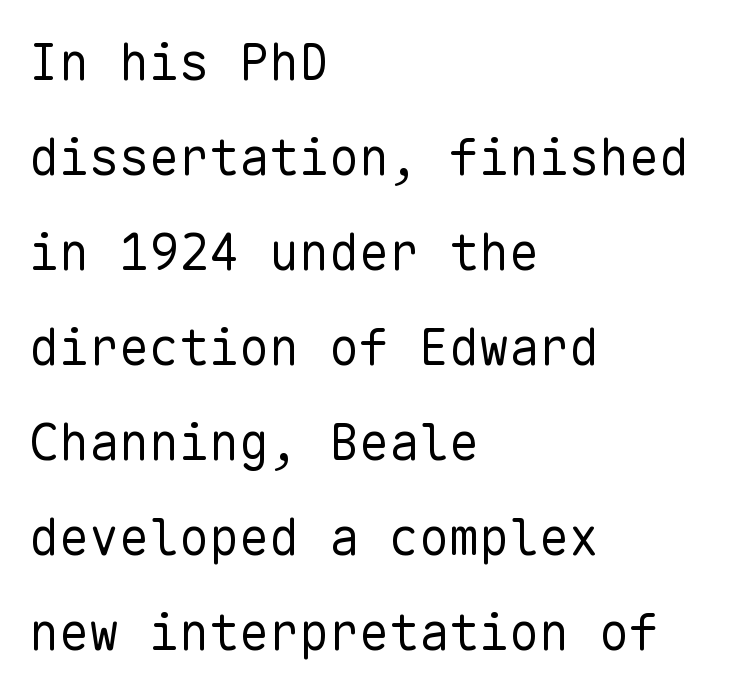
{"serif": "no", "italic": "no", "bold": "no", "weight": "regular", "width": "normal", "stroke_contrast": "low", "x_height": "medium", "monospaced": "yes", "underline": "no", "align": "left", "line_spacing": "loose", "line_spacing_ratio": 1.9, "letter_spacing": "normal", "letter_spacing_em": 0.0, "glyph_px": 50}
